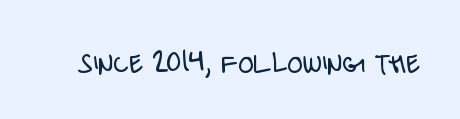
Q: Is the text bold? A: No.
Q: Is the text italic (slanted)? A: No, it is upright.
Q: Is the typeface a serif or a sans-serif typeface? A: Sans-serif.
Q: Is the text underlined? A: No.
Q: Is the spacing between letters normal or unusually wide? A: Normal.
Q: Width (condensed, normal, or wide)? A: Condensed.
Q: Stroke contrast? A: Low.
Q: x-height? A: Large.
Q: Monospaced? A: No.
